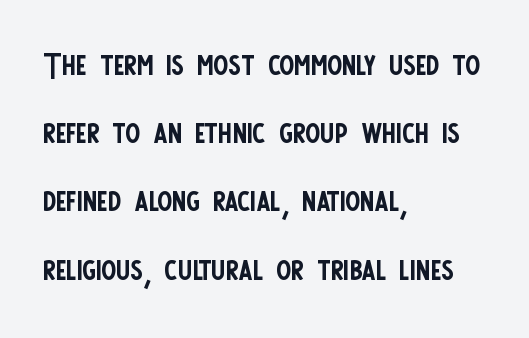
The image shows 44 px regular-weight, condensed sans-serif type, upright; set left-aligned, normal line spacing (1.55x), normal letter spacing, not underlined; low stroke contrast and a large x-height.
